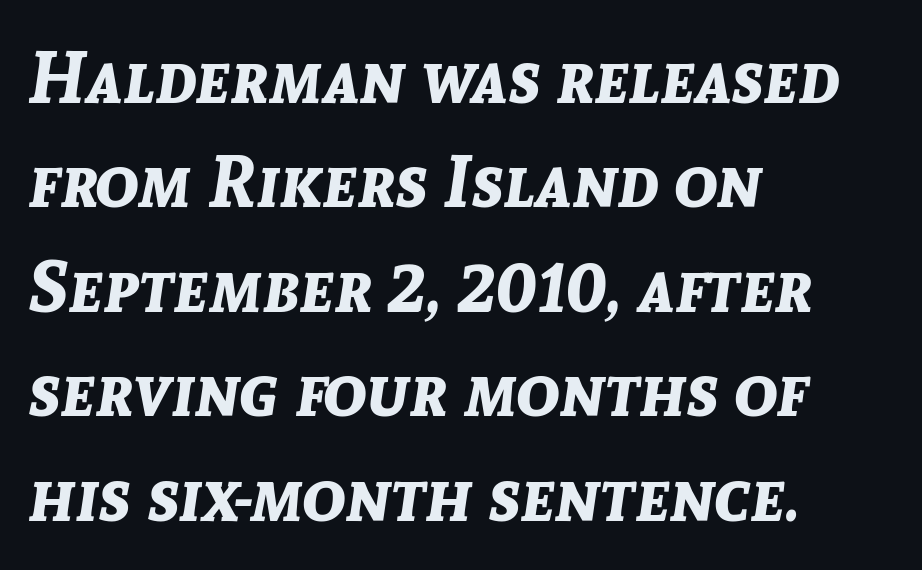
Q: Is the text bold? A: Yes.
Q: Is the text italic (slanted)? A: Yes, it leans right by about 8 degrees.
Q: Is the text underlined? A: No.
Q: How is the paragraph aligned? A: Left-aligned.
Q: Is the spacing between letters normal or unusually wide? A: Normal.
Q: Is the spacing between lines tight, normal or loose? A: Normal.
Q: Width (condensed, normal, or wide)? A: Normal.
Q: Stroke contrast? A: Low.
Q: x-height? A: Medium.
Q: Monospaced? A: No.
